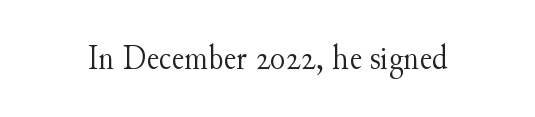
Q: Is the text bold? A: No.
Q: Is the text italic (slanted)? A: No, it is upright.
Q: Is the typeface a serif or a sans-serif typeface? A: Serif.
Q: Is the text underlined? A: No.
Q: Is the spacing between letters normal or unusually wide? A: Normal.
Q: Width (condensed, normal, or wide)? A: Normal.
Q: Stroke contrast? A: Medium.
Q: x-height? A: Small.
Q: Monospaced? A: No.
